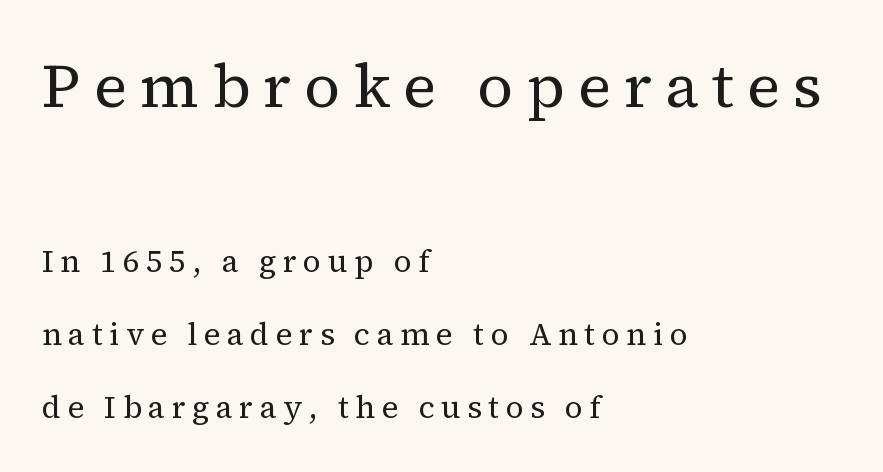
The image shows 62 px regular-weight serif type, upright; set left-aligned, loose line spacing (2.37x), unusually wide letter spacing (+0.21 em), not underlined; the first (top) block is 2.0x larger; medium stroke contrast and a medium x-height.
